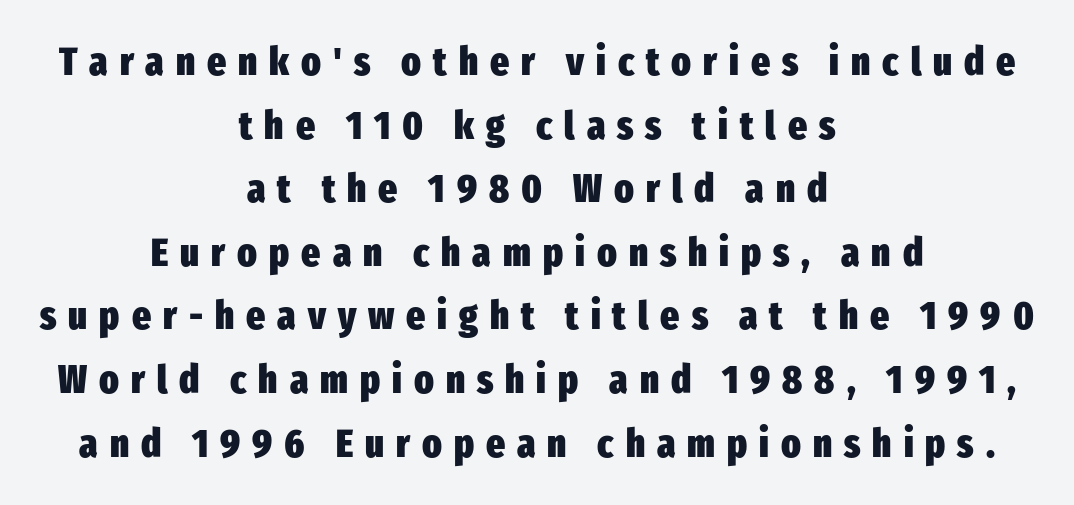
{"serif": "no", "italic": "no", "bold": "yes", "weight": "heavy", "width": "condensed", "stroke_contrast": "low", "x_height": "medium", "monospaced": "no", "underline": "no", "align": "center", "line_spacing": "normal", "line_spacing_ratio": 1.59, "letter_spacing": "wide", "letter_spacing_em": 0.3, "glyph_px": 40}
